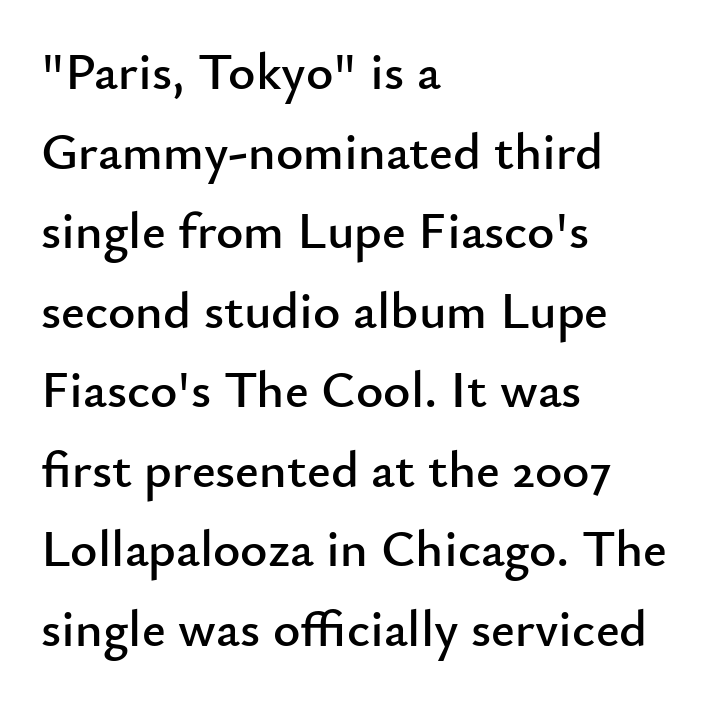
The image shows 52 px sans-serif type, upright; set left-aligned, normal line spacing (1.53x), normal letter spacing, not underlined; low stroke contrast and a small x-height.
